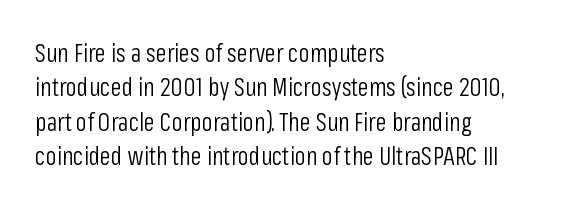
{"italic": "no", "bold": "no", "underline": "no", "align": "left", "line_spacing": "normal", "line_spacing_ratio": 1.38, "letter_spacing": "normal", "letter_spacing_em": 0.0, "glyph_px": 25}
